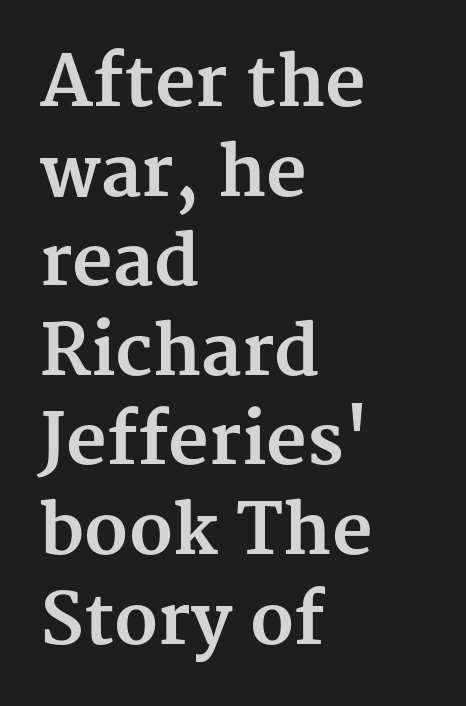
Character widths vary here, with narrow letters taking less room than wide ones. Look at the stroke-to-counter ratio: heavy, a bold. Between one letter and the next there's only the usual sliver of space. Has an underline been added? It has not.
